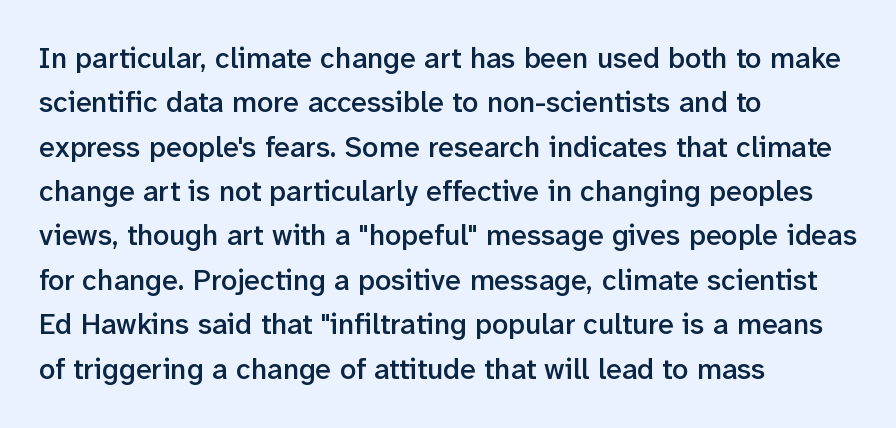
Q: Is the text bold? A: Semi-bold.
Q: Is the text italic (slanted)? A: No, it is upright.
Q: Is the typeface a serif or a sans-serif typeface? A: Sans-serif.
Q: Is the text underlined? A: No.
Q: How is the paragraph aligned? A: Left-aligned.
Q: Is the spacing between letters normal or unusually wide? A: Normal.
Q: Is the spacing between lines tight, normal or loose? A: Normal.
Q: Width (condensed, normal, or wide)? A: Normal.
Q: Stroke contrast? A: Low.
Q: x-height? A: Medium.
Q: Monospaced? A: No.
